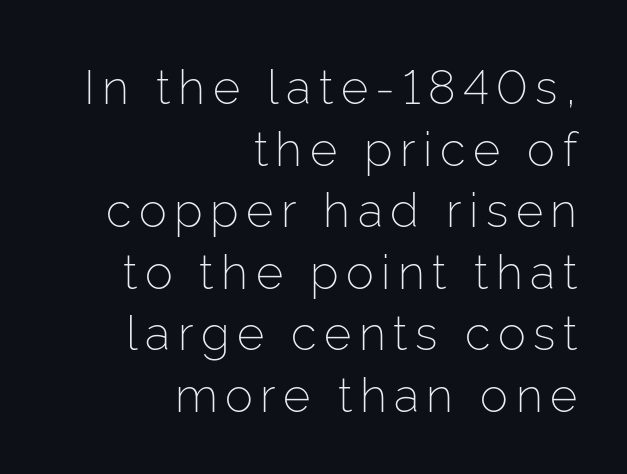
Q: Is the text bold? A: No.
Q: Is the text italic (slanted)? A: No, it is upright.
Q: Is the typeface a serif or a sans-serif typeface? A: Sans-serif.
Q: Is the text underlined? A: No.
Q: How is the paragraph aligned? A: Right-aligned.
Q: Is the spacing between lines tight, normal or loose? A: Normal.
Q: Width (condensed, normal, or wide)? A: Normal.
Q: Stroke contrast? A: Low.
Q: x-height? A: Medium.
Q: Monospaced? A: No.
